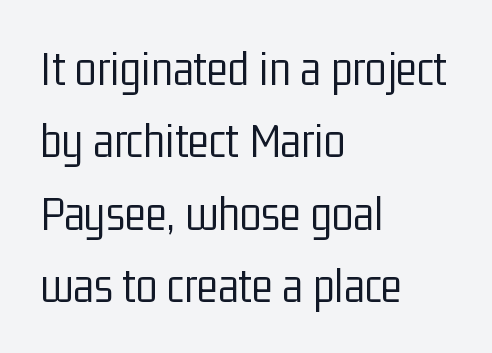
The image shows 50 px light, condensed sans-serif type, upright; set left-aligned, normal line spacing (1.45x), normal letter spacing, not underlined; low stroke contrast and a medium x-height.
